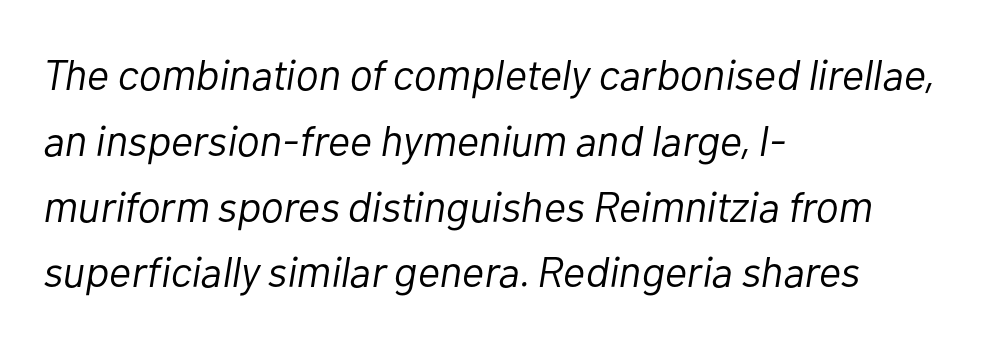
Q: Is the text bold? A: No.
Q: Is the text italic (slanted)? A: Yes, it leans right by about 10 degrees.
Q: Is the text underlined? A: No.
Q: How is the paragraph aligned? A: Left-aligned.
Q: Is the spacing between letters normal or unusually wide? A: Normal.
Q: Is the spacing between lines tight, normal or loose? A: Normal.
Q: Width (condensed, normal, or wide)? A: Normal.
Q: Stroke contrast? A: Low.
Q: x-height? A: Medium.
Q: Monospaced? A: No.
